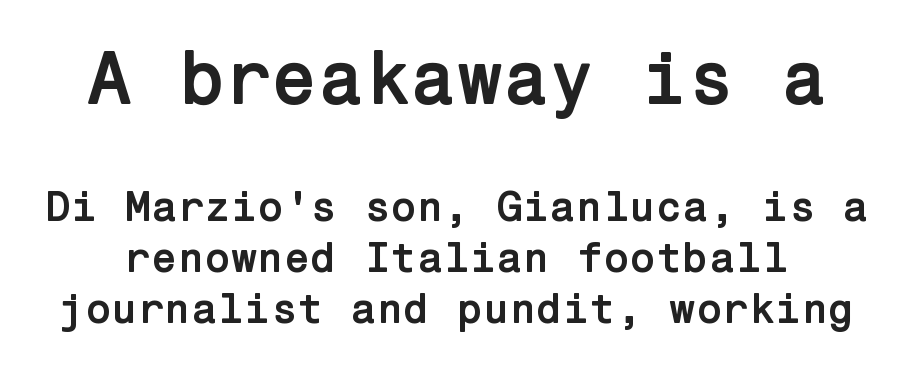
The designer gave the opening block more size than the closing block. Plain, unruled lines of type. What kind of face is this? One without serifs — a sans. Spacing between characters is what you'd get straight out of the box.
